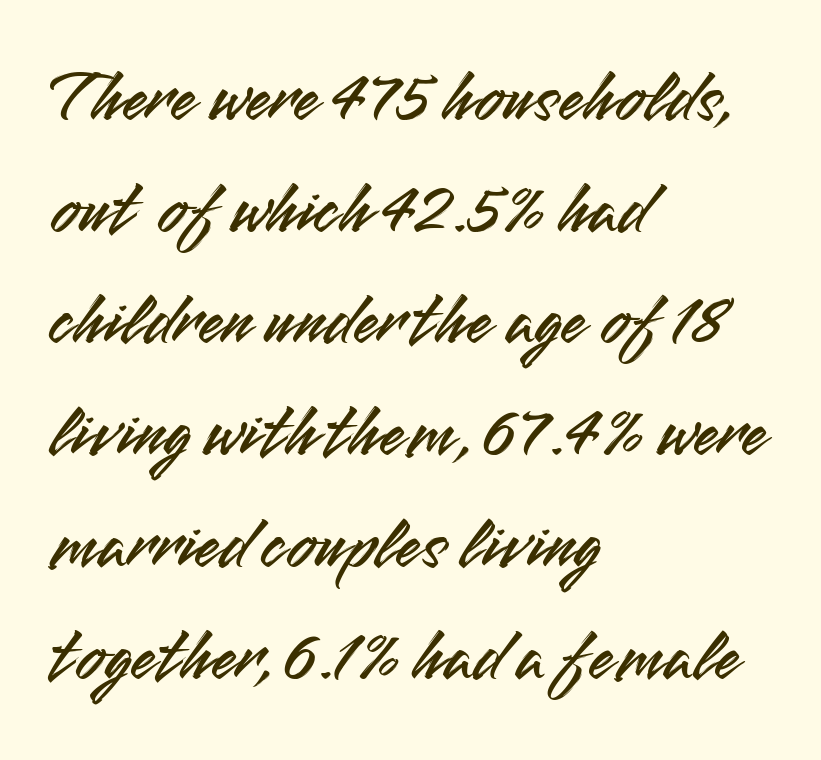
Q: Is the text italic (slanted)? A: Yes.
Q: Is the typeface a serif or a sans-serif typeface? A: Sans-serif.
Q: Is the text underlined? A: No.
Q: How is the paragraph aligned? A: Left-aligned.
Q: Is the spacing between letters normal or unusually wide? A: Normal.
Q: Is the spacing between lines tight, normal or loose? A: Normal.
Q: Width (condensed, normal, or wide)? A: Normal.
Q: Stroke contrast? A: Medium.
Q: x-height? A: Small.
Q: Monospaced? A: No.
